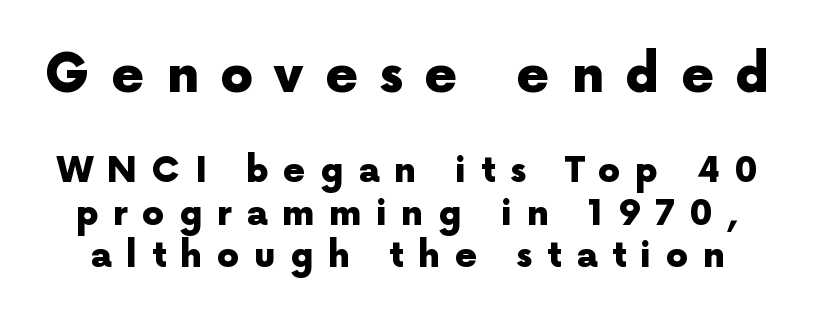
Whoever set this made the first block the dominant, larger element. Any mark beneath the type? The region is blank. The sample has been set heavy, in full bold. No feet cap the strokes, marking this as sans-serif type. Caption: expanded tracking, letters set apart.
